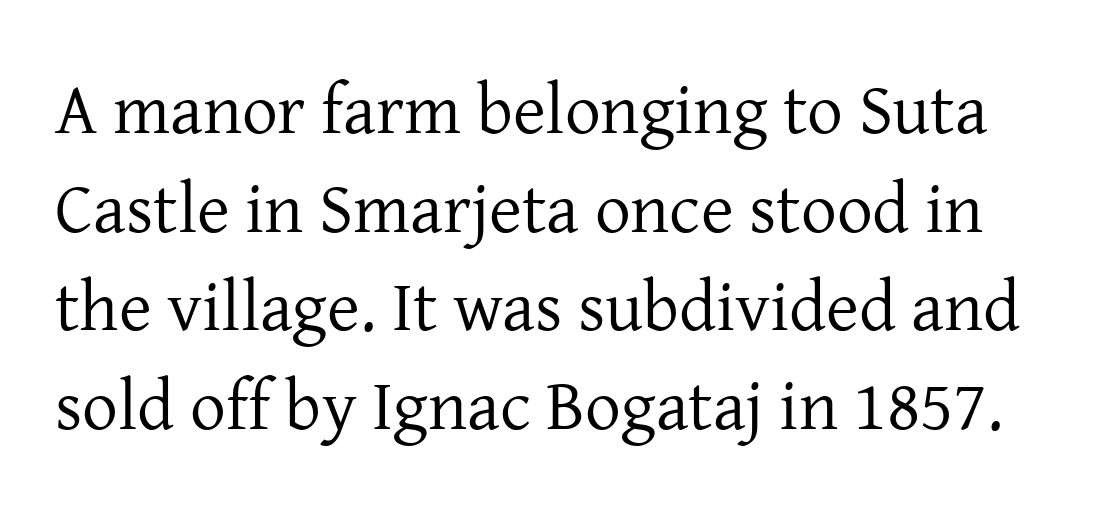
The image shows 71 px regular-weight serif type, upright; set normal line spacing (1.39x), normal letter spacing, not underlined; low stroke contrast and a medium x-height.
